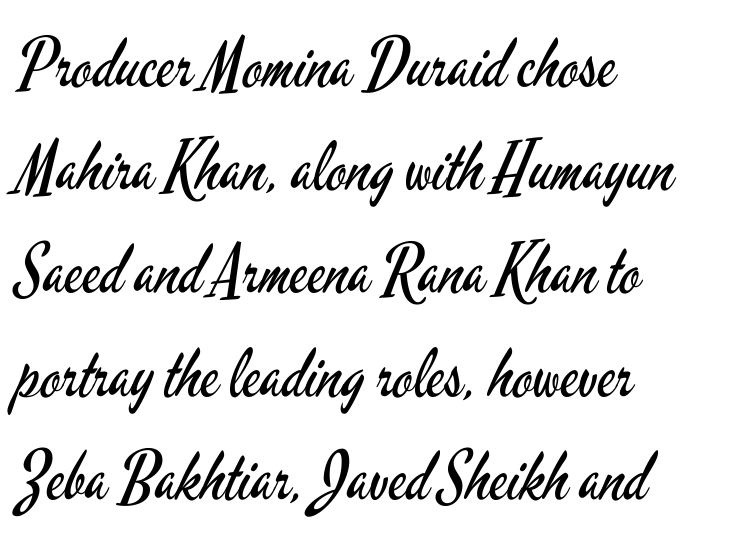
The image shows 67 px regular-weight, condensed sans-serif type; set left-aligned, normal line spacing (1.54x), normal letter spacing, not underlined; low stroke contrast and a small x-height.
